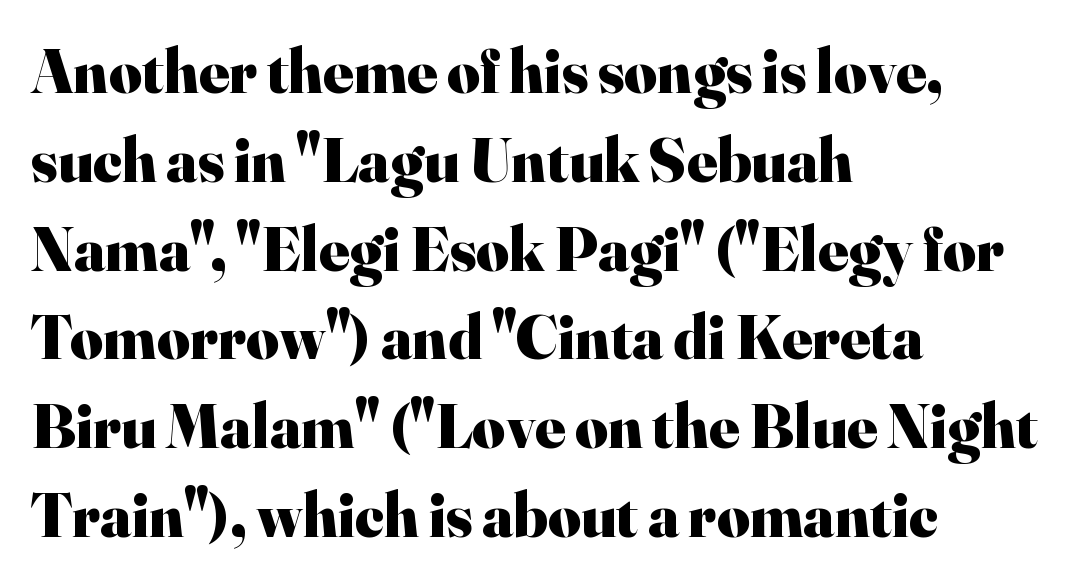
This sample has the flowing, uneven cadence of proportional lettering. This rendering features lettering with no underline. Summary of vertical rhythm: regular, with standard interline spacing. Vertical strokes here are truly vertical. Teacher's note: observe the even left margin — that is flush-left alignment.
